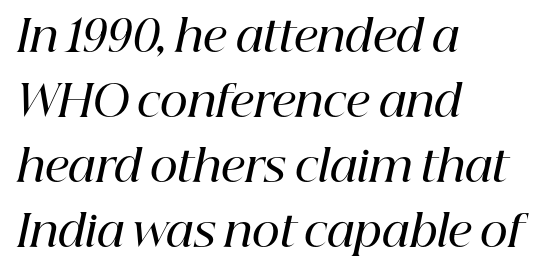
{"serif": "yes", "italic": "yes", "lean": "right", "slant_degrees": 12, "bold": "semi", "weight": "semibold", "width": "normal", "stroke_contrast": "high", "x_height": "medium", "monospaced": "no", "underline": "no", "align": "left", "line_spacing": "normal", "line_spacing_ratio": 1.51, "letter_spacing": "normal", "letter_spacing_em": 0.0, "glyph_px": 43}
